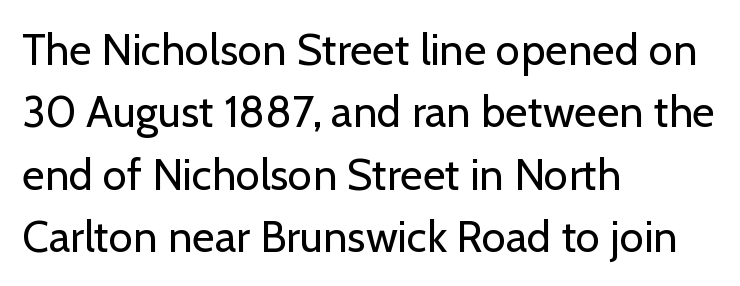
{"serif": "no", "italic": "no", "bold": "no", "weight": "regular", "width": "normal", "stroke_contrast": "low", "x_height": "medium", "monospaced": "no", "underline": "no", "align": "left", "line_spacing": "normal", "line_spacing_ratio": 1.42, "letter_spacing": "normal", "letter_spacing_em": 0.0, "glyph_px": 44}
